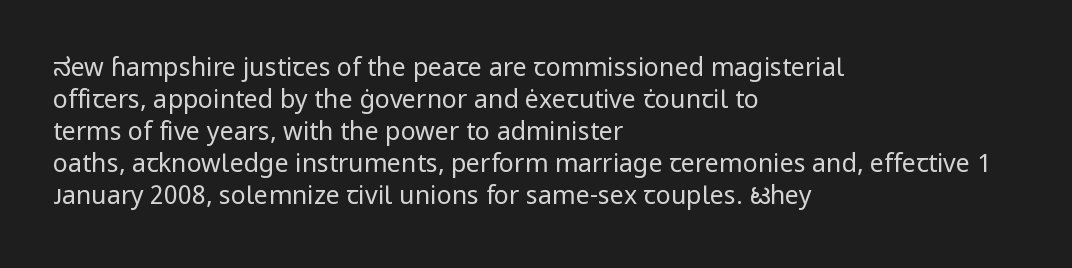
{"italic": "no", "bold": "no", "underline": "no", "align": "left", "line_spacing": "normal", "line_spacing_ratio": 1.28, "letter_spacing": "normal", "letter_spacing_em": 0.0, "glyph_px": 25}
